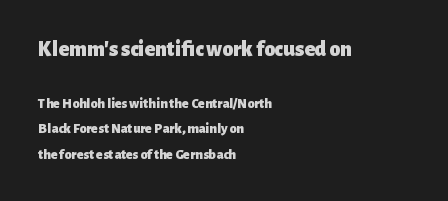
Q: Is the text bold? A: Yes.
Q: Is the text italic (slanted)? A: No, it is upright.
Q: Is the text underlined? A: No.
Q: How is the paragraph aligned? A: Left-aligned.
Q: Is the spacing between letters normal or unusually wide? A: Normal.
Q: Which block of text is set in a larger size, the first (top) or the second (bottom)? A: The first (top) one.
